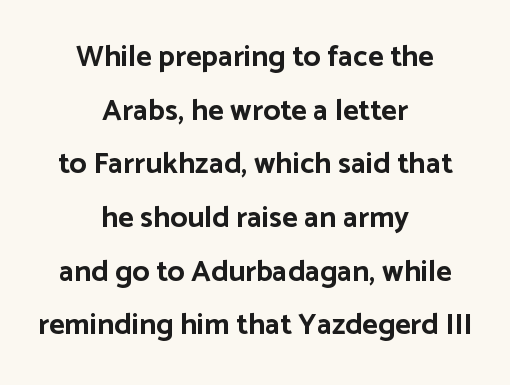
The image shows 30 px bold sans-serif type, upright; set centered, line spacing 1.79x, normal letter spacing, not underlined; low stroke contrast and a medium x-height.
